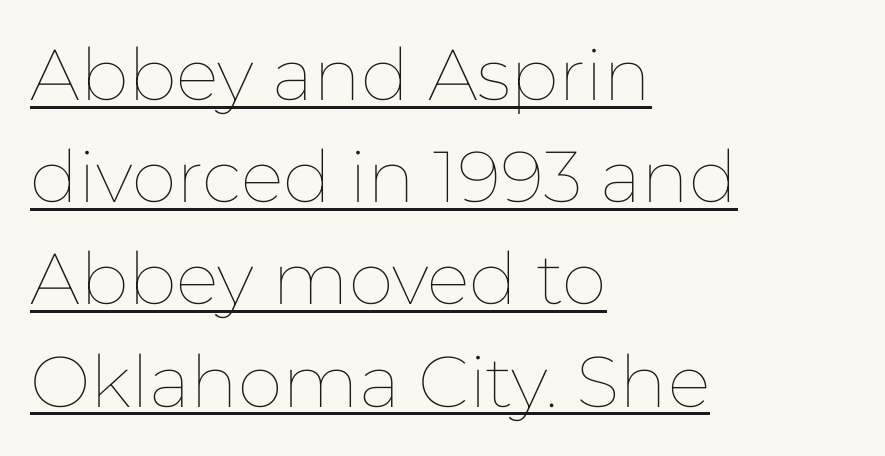
{"italic": "no", "bold": "no", "weight": "thin", "width": "normal", "stroke_contrast": "low", "x_height": "medium", "monospaced": "no", "underline": "yes", "align": "left", "line_spacing": "normal", "line_spacing_ratio": 1.42, "letter_spacing": "normal", "letter_spacing_em": 0.0, "glyph_px": 72}
